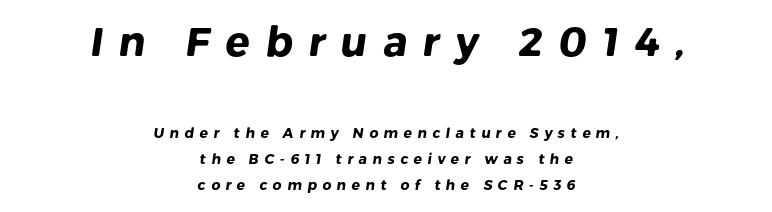
{"serif": "no", "bold": "yes", "weight": "heavy", "width": "normal", "stroke_contrast": "low", "x_height": "medium", "monospaced": "no", "underline": "no", "align": "center", "line_spacing_ratio": 1.87, "letter_spacing": "wide", "letter_spacing_em": 0.39, "larger_block": "first", "size_ratio": 2.86, "glyph_px": 40}
